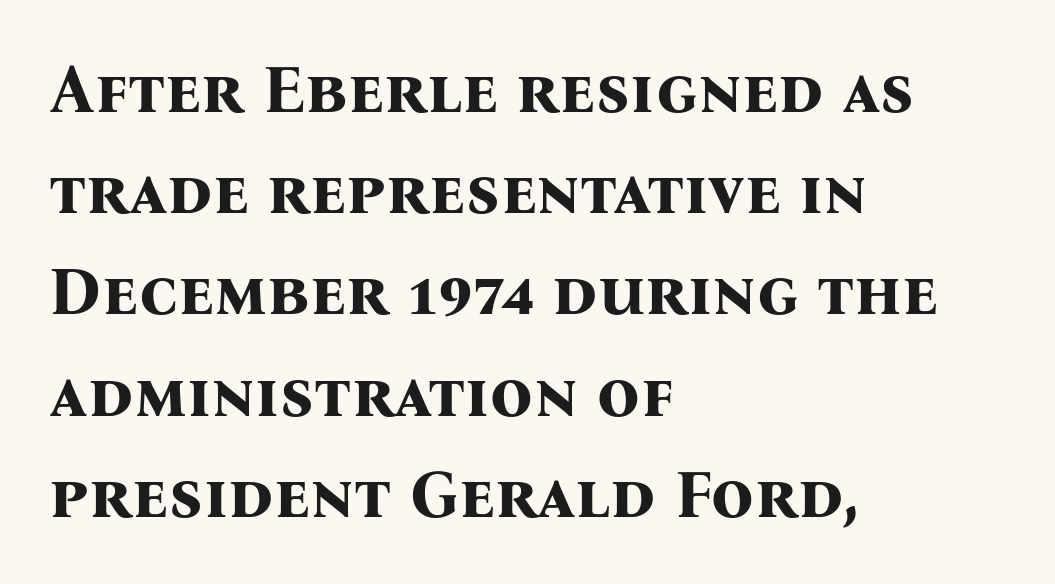
{"serif": "yes", "italic": "no", "bold": "yes", "weight": "bold", "width": "normal", "stroke_contrast": "medium", "x_height": "medium", "monospaced": "no", "underline": "no", "align": "left", "line_spacing": "normal", "line_spacing_ratio": 1.51, "letter_spacing": "normal", "letter_spacing_em": 0.0, "glyph_px": 67}
